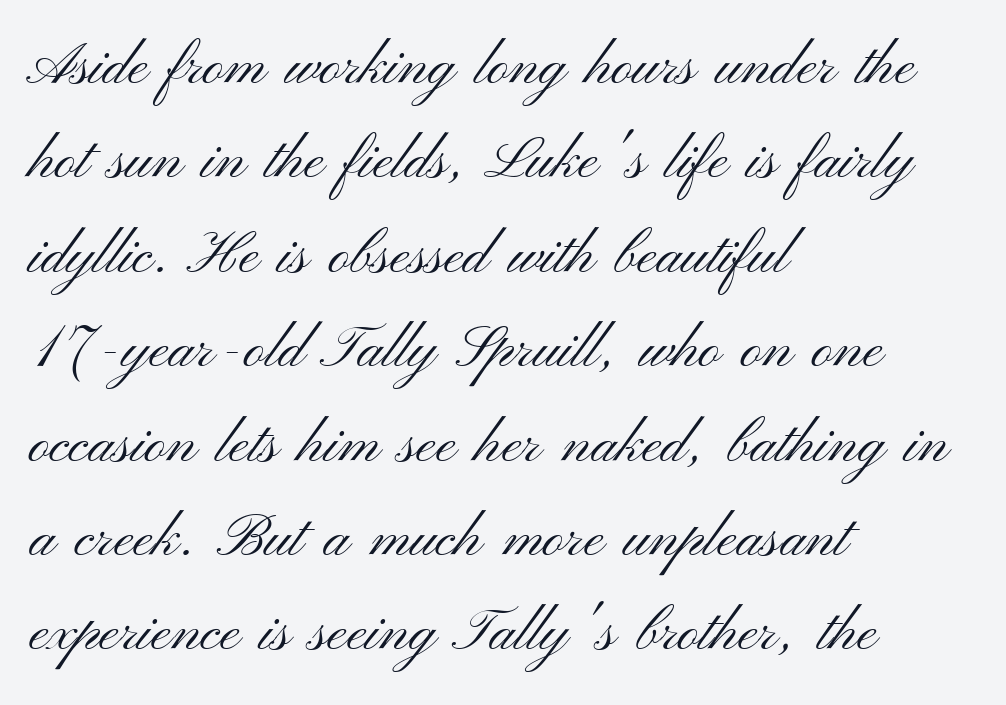
{"serif": "no", "bold": "no", "weight": "light", "width": "wide", "stroke_contrast": "medium", "x_height": "small", "monospaced": "no", "underline": "no", "align": "left", "line_spacing": "normal", "line_spacing_ratio": 1.6, "letter_spacing": "normal", "letter_spacing_em": 0.0, "glyph_px": 59}
